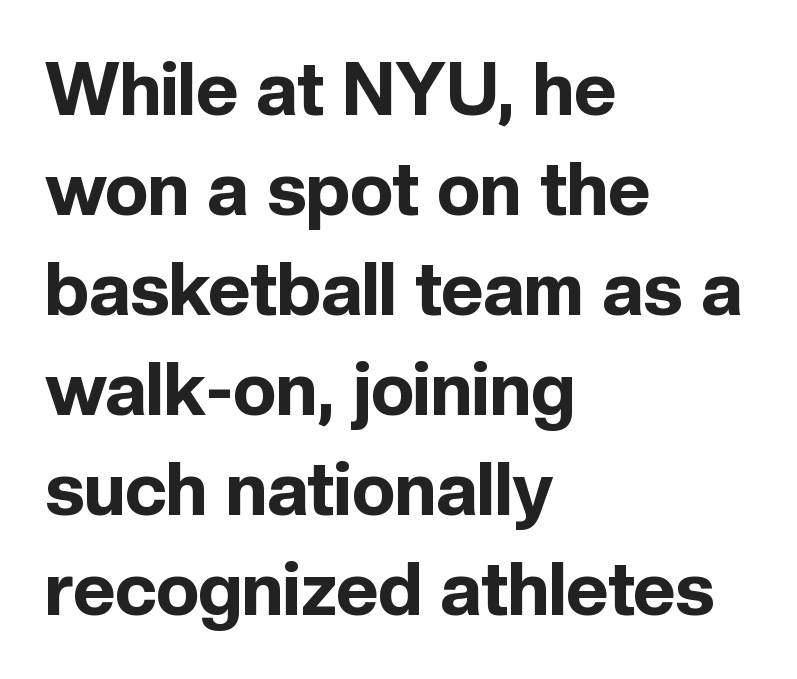
The image shows 73 px bold sans-serif type, upright; set left-aligned, normal line spacing (1.37x), normal letter spacing, not underlined; a medium x-height.
